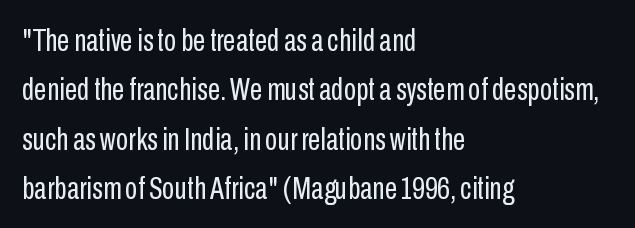
Nobody drew a line under any word here. This sample has the flowing, uneven cadence of proportional lettering. Note: no serifs on the glyphs. Visually the block forms a straight wall on the left and a jagged coastline on the right.
